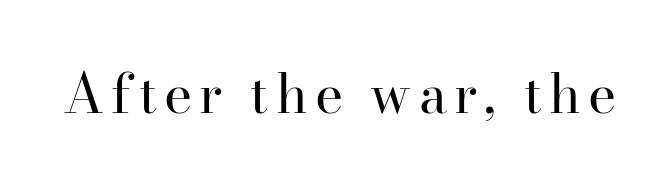
{"serif": "yes", "italic": "no", "bold": "no", "weight": "regular", "width": "normal", "stroke_contrast": "high", "x_height": "small", "monospaced": "no", "underline": "no", "glyph_px": 54}
